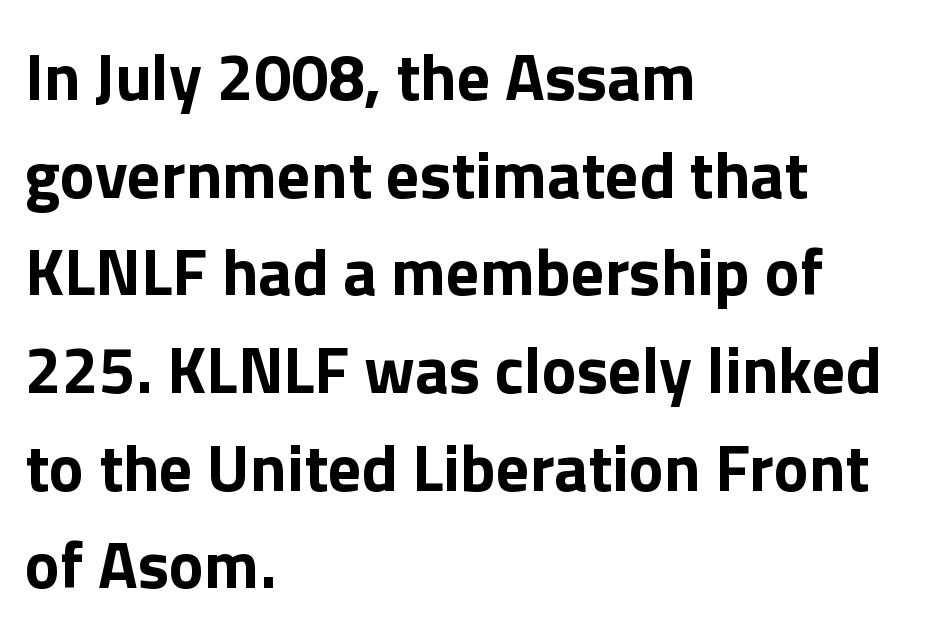
{"serif": "no", "italic": "no", "bold": "yes", "weight": "bold", "width": "normal", "x_height": "medium", "monospaced": "no", "underline": "no", "align": "left", "line_spacing": "normal", "line_spacing_ratio": 1.48, "letter_spacing": "normal", "letter_spacing_em": 0.0, "glyph_px": 66}
